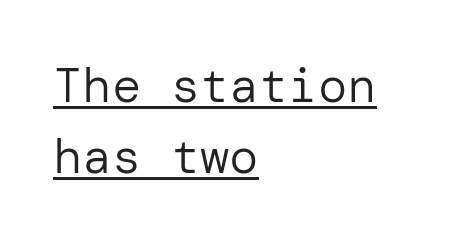
{"serif": "no", "italic": "no", "bold": "no", "weight": "regular", "width": "normal", "stroke_contrast": "low", "x_height": "medium", "underline": "yes", "align": "left", "line_spacing": "normal", "line_spacing_ratio": 1.45, "letter_spacing": "normal", "letter_spacing_em": 0.0, "glyph_px": 49}
